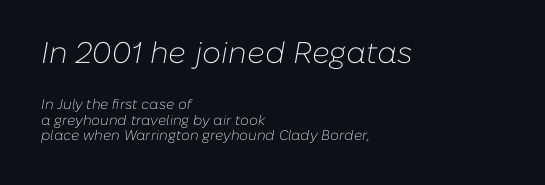
Layout note: lines flush left. These glyphs show unthickened strokes, regular width or finer. The passage shown is typed in a proportional face where columns would drift. The passage shown begins with its larger block and ends with its smaller one. Closely set lines give the paragraph a compact silhouette. The typography opts for an oblique posture over an upright one.
